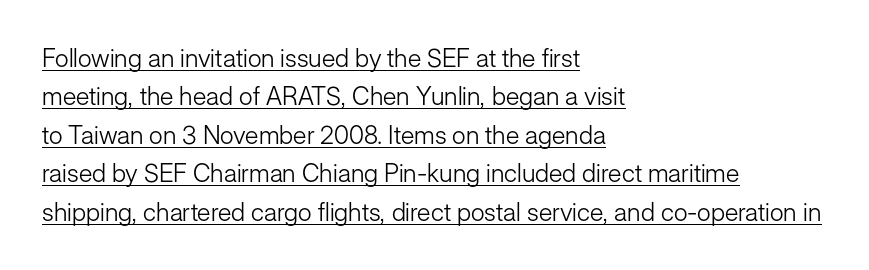
Casual observation: everything's shoved over to the left. Rows of type keep a routine distance in the vertical direction. Is this a heavy cut? Hardly; it is regular or lighter. These characters rest on top of a visible drawn line.
